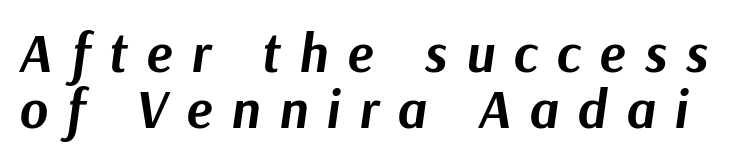
The image shows 54 px bold type, italic (leaning right); set tight line spacing (1.03x), unusually wide letter spacing (+0.35 em), not underlined; medium stroke contrast and a medium x-height.
